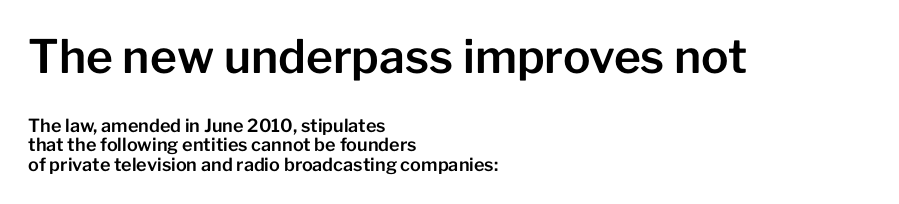
Underlining? Definitely not there. Which of the two is more prominent by size? The first, at the top. Every character sits straight up, as roman type does. Words appear dense and cohesive because spacing is normal. If you measured baseline to baseline, you'd find a short distance.
